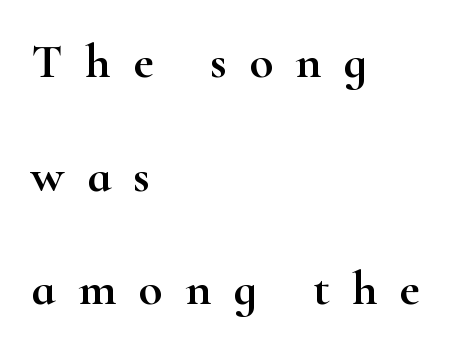
Q: Is the text italic (slanted)? A: No, it is upright.
Q: Is the typeface a serif or a sans-serif typeface? A: Serif.
Q: Is the text underlined? A: No.
Q: How is the paragraph aligned? A: Left-aligned.
Q: Is the spacing between letters normal or unusually wide? A: Unusually wide.
Q: Is the spacing between lines tight, normal or loose? A: Loose.
Q: Width (condensed, normal, or wide)? A: Wide.
Q: Stroke contrast? A: High.
Q: x-height? A: Small.
Q: Monospaced? A: No.
